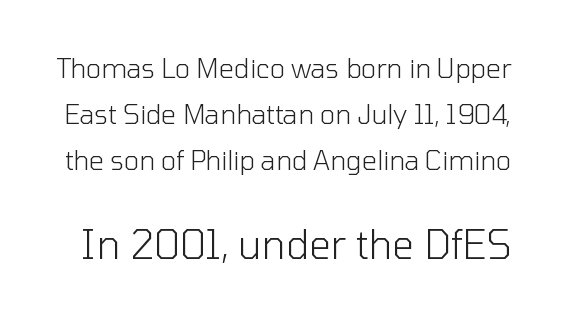
The image shows 39 px light sans-serif type, upright; set line spacing 1.76x, normal letter spacing, not underlined; the second (bottom) block is 1.5x larger; low stroke contrast and a medium x-height.
